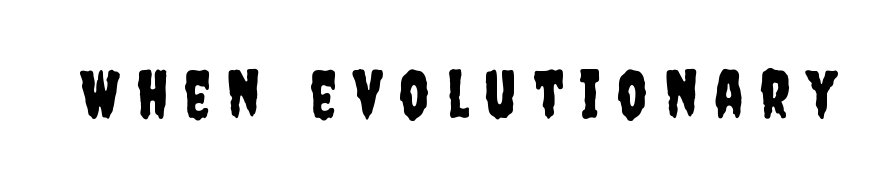
The image shows 66 px condensed sans-serif type, upright; set unusually wide letter spacing (+0.25 em), not underlined; low stroke contrast and a large x-height.
